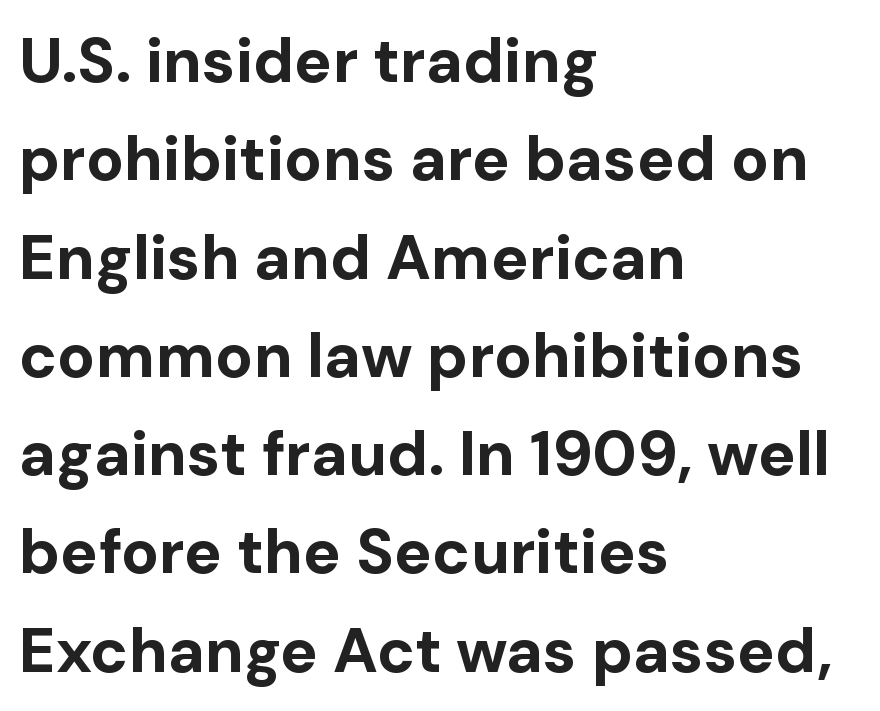
The image shows 63 px bold sans-serif type, upright; set left-aligned, normal line spacing (1.56x), normal letter spacing, not underlined; low stroke contrast and a medium x-height.
